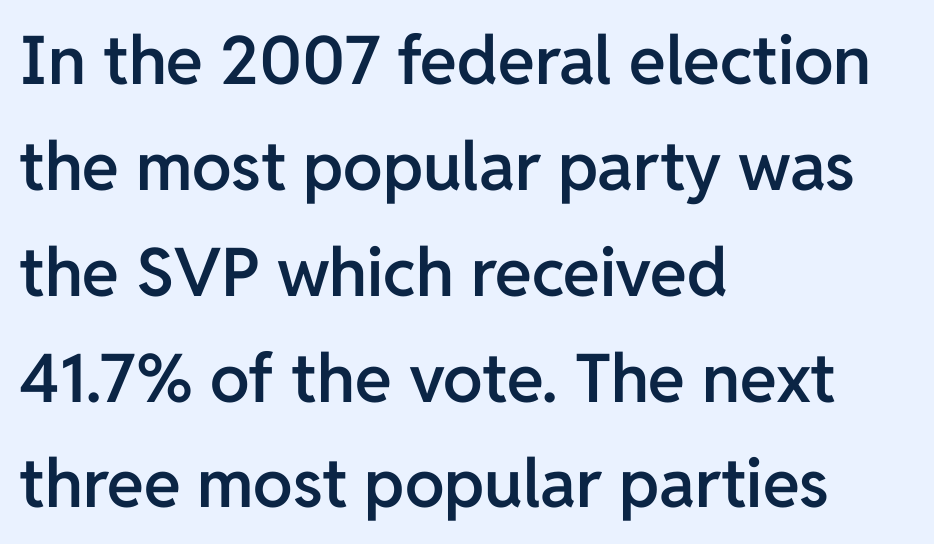
The image shows 67 px semibold sans-serif type, upright; set left-aligned, normal line spacing (1.58x), normal letter spacing, not underlined; low stroke contrast and a medium x-height.
